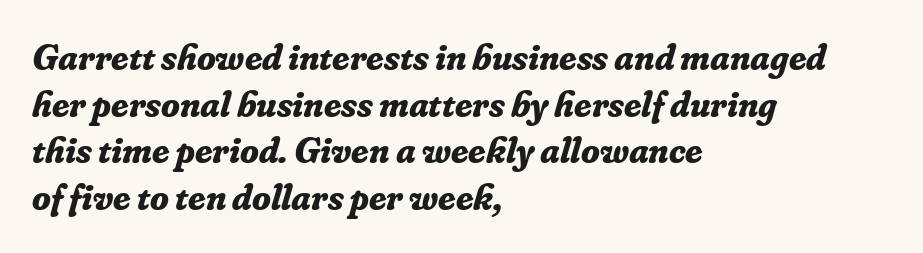
Q: Is the text bold? A: Yes.
Q: Is the text italic (slanted)? A: Yes, it leans right by about 16 degrees.
Q: Is the typeface a serif or a sans-serif typeface? A: Serif.
Q: Is the text underlined? A: No.
Q: How is the paragraph aligned? A: Left-aligned.
Q: Is the spacing between letters normal or unusually wide? A: Normal.
Q: Width (condensed, normal, or wide)? A: Normal.
Q: Stroke contrast? A: Low.
Q: x-height? A: Small.
Q: Monospaced? A: No.
